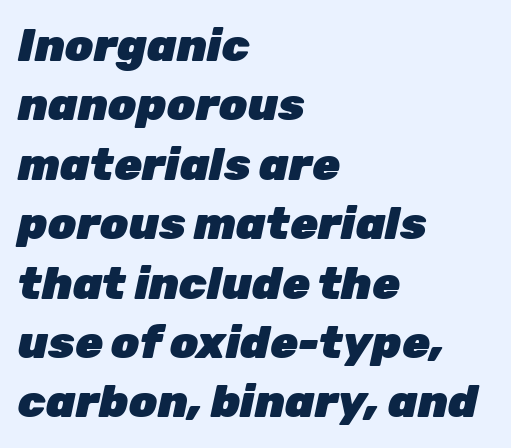
Q: Is the text bold? A: Yes.
Q: Is the text italic (slanted)? A: Yes, it leans right by about 12 degrees.
Q: Is the text underlined? A: No.
Q: How is the paragraph aligned? A: Left-aligned.
Q: Is the spacing between letters normal or unusually wide? A: Normal.
Q: Is the spacing between lines tight, normal or loose? A: Normal.
Q: Width (condensed, normal, or wide)? A: Normal.
Q: Stroke contrast? A: Low.
Q: x-height? A: Medium.
Q: Monospaced? A: No.
